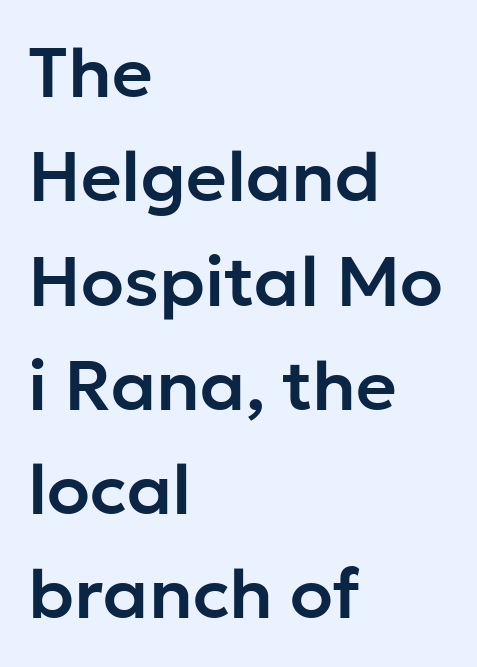
The image shows 70 px sans-serif type, upright; set left-aligned, normal line spacing (1.49x), normal letter spacing, not underlined; low stroke contrast and a medium x-height.
